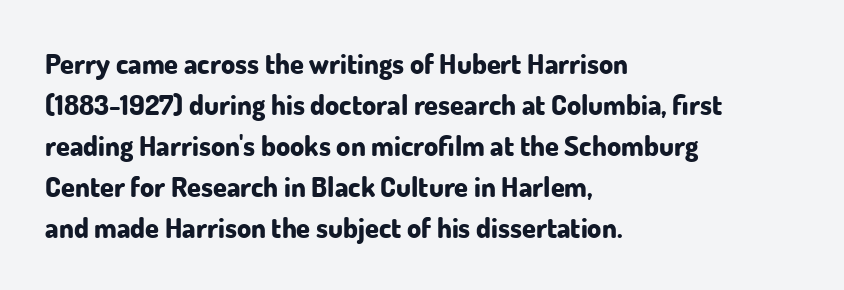
Q: Is the text bold? A: Yes.
Q: Is the text italic (slanted)? A: No, it is upright.
Q: Is the typeface a serif or a sans-serif typeface? A: Sans-serif.
Q: Is the text underlined? A: No.
Q: How is the paragraph aligned? A: Left-aligned.
Q: Is the spacing between letters normal or unusually wide? A: Normal.
Q: Is the spacing between lines tight, normal or loose? A: Normal.
Q: Width (condensed, normal, or wide)? A: Normal.
Q: Stroke contrast? A: Low.
Q: x-height? A: Small.
Q: Monospaced? A: No.
